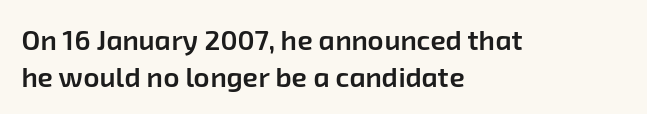
Q: Is the text bold? A: Semi-bold.
Q: Is the typeface a serif or a sans-serif typeface? A: Sans-serif.
Q: Is the text underlined? A: No.
Q: How is the paragraph aligned? A: Left-aligned.
Q: Is the spacing between letters normal or unusually wide? A: Normal.
Q: Is the spacing between lines tight, normal or loose? A: Normal.
Q: Width (condensed, normal, or wide)? A: Normal.
Q: Stroke contrast? A: Low.
Q: x-height? A: Medium.
Q: Monospaced? A: No.
